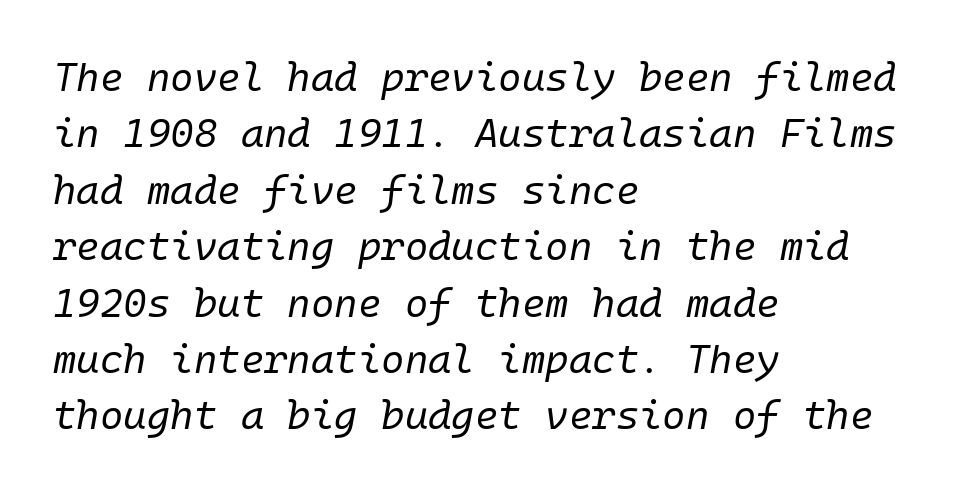
Q: Is the text bold? A: No.
Q: Is the text italic (slanted)? A: Yes, it leans right by about 10 degrees.
Q: Is the text underlined? A: No.
Q: How is the paragraph aligned? A: Left-aligned.
Q: Is the spacing between letters normal or unusually wide? A: Normal.
Q: Is the spacing between lines tight, normal or loose? A: Normal.
Q: Width (condensed, normal, or wide)? A: Normal.
Q: Stroke contrast? A: Low.
Q: x-height? A: Medium.
